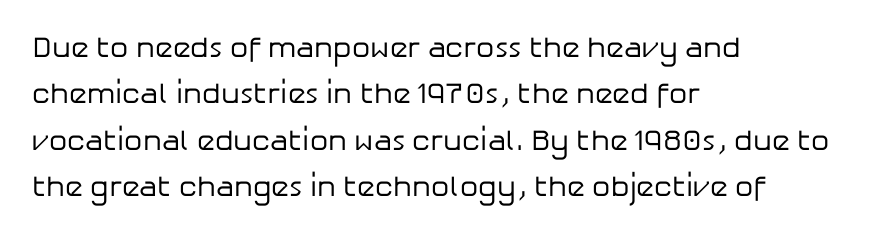
Note: no serifs on the glyphs. Each word holds together tightly as a unit, with standard inter-letter gaps. Casual observation: everything's shoved over to the left. Ordinary non-slanted type is in use. Spacing verdict: proportional, widths tailored to each character. The zone under the glyphs is completely vacant.
